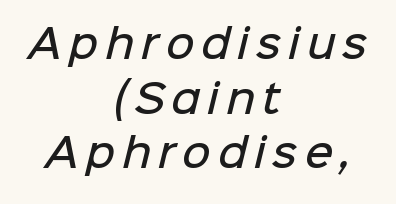
The image shows 39 px semibold sans-serif type; set centered, normal line spacing (1.4x), not underlined; low stroke contrast and a medium x-height.
